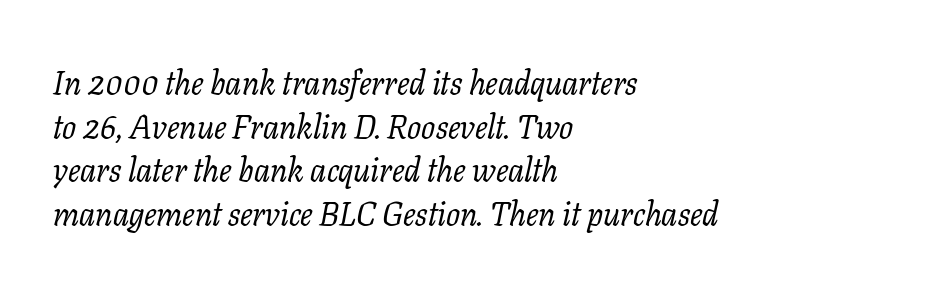
{"serif": "yes", "italic": "yes", "lean": "right", "slant_degrees": 11, "bold": "no", "weight": "regular", "width": "normal", "stroke_contrast": "low", "x_height": "medium", "monospaced": "no", "underline": "no", "align": "left", "line_spacing": "normal", "line_spacing_ratio": 1.32, "letter_spacing": "normal", "letter_spacing_em": 0.0, "glyph_px": 33}
